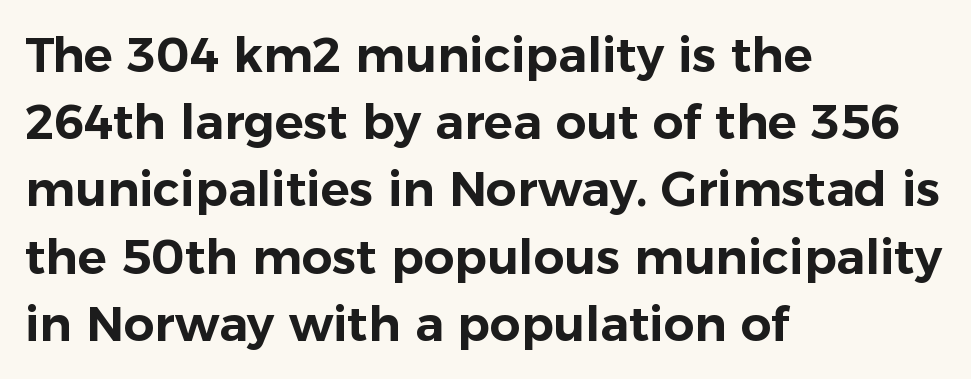
The letters sit at their default tracking, neither squeezed nor spread. Nope, no serifs anywhere on these letters. The setting favours the left margin, as ordinary paragraphs usually do. Evenly set lines give the paragraph a standard silhouette.
